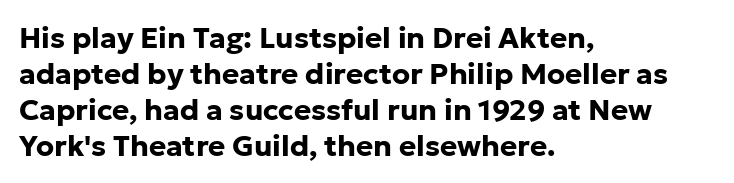
The image shows 29 px bold sans-serif type, upright; set left-aligned, line spacing 1.24x, normal letter spacing, not underlined; low stroke contrast and a medium x-height.
